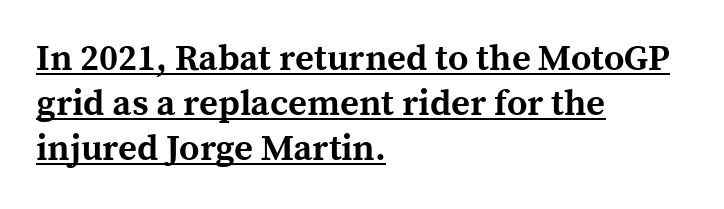
You can see a thin bar hugging the bottom of the glyphs. The typeface chosen for these lines features serifs. This sample uses plain, unmodified letter spacing. This sample has the flowing, uneven cadence of proportional lettering.
